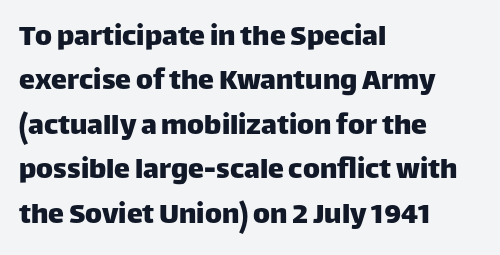
Q: Is the text italic (slanted)? A: No, it is upright.
Q: Is the typeface a serif or a sans-serif typeface? A: Sans-serif.
Q: Is the text underlined? A: No.
Q: How is the paragraph aligned? A: Left-aligned.
Q: Is the spacing between letters normal or unusually wide? A: Normal.
Q: Is the spacing between lines tight, normal or loose? A: Normal.
Q: Width (condensed, normal, or wide)? A: Normal.
Q: Stroke contrast? A: Low.
Q: x-height? A: Large.
Q: Monospaced? A: No.
